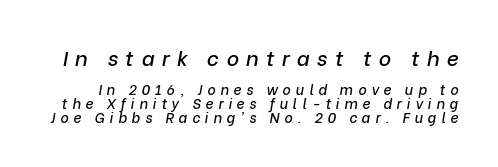
The first block has been scaled up relative to the second. The typography opts for an oblique posture over an upright one. Whoever set this chose condensed vertical rhythm over breathing room. The strip under each line holds only bare page.
